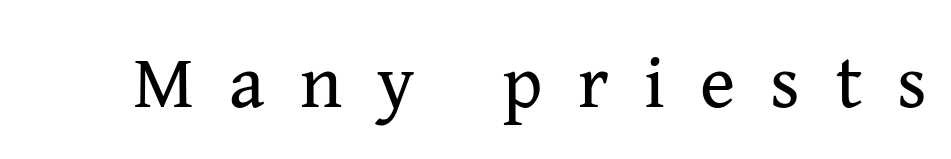
This is roman type, the default non-slanted kind. Counters stay open thanks to moderate or lighter strokes. Each letter keeps its own natural width here, so spacing adapts to shape. Little horizontal feet cap the strokes, marking this as serif type. You could only call the tracking loose — the letters float apart. The strip under each line holds only bare page.
